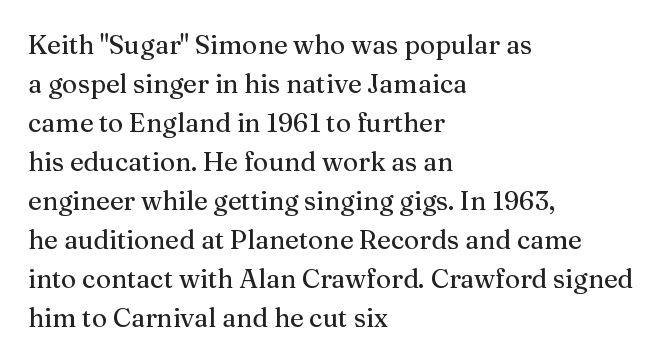
The image shows 26 px text type, upright; set left-aligned, normal line spacing (1.5x), normal letter spacing, not underlined.
